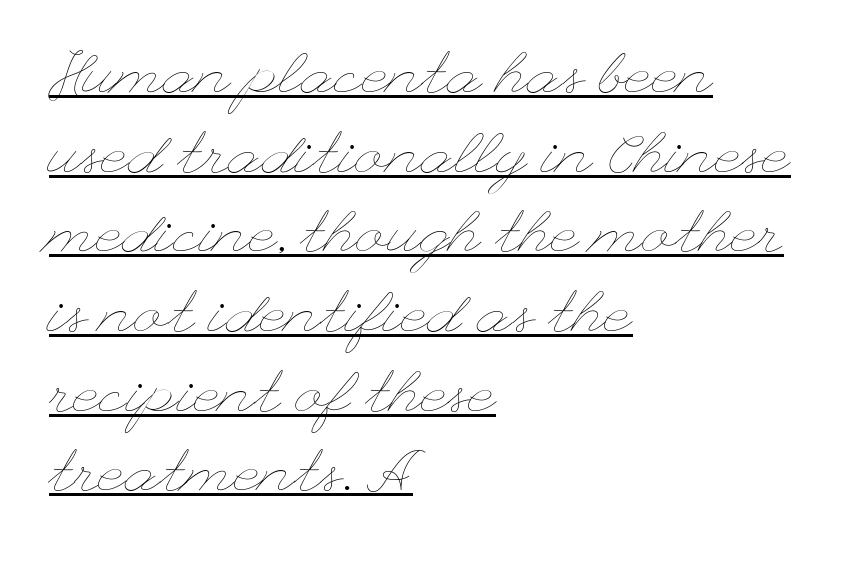
Q: Is the text bold? A: No.
Q: Is the text italic (slanted)? A: Yes.
Q: Is the text underlined? A: Yes.
Q: How is the paragraph aligned? A: Left-aligned.
Q: Is the spacing between letters normal or unusually wide? A: Normal.
Q: Is the spacing between lines tight, normal or loose? A: Normal.
Q: Width (condensed, normal, or wide)? A: Wide.
Q: Stroke contrast? A: Low.
Q: x-height? A: Small.
